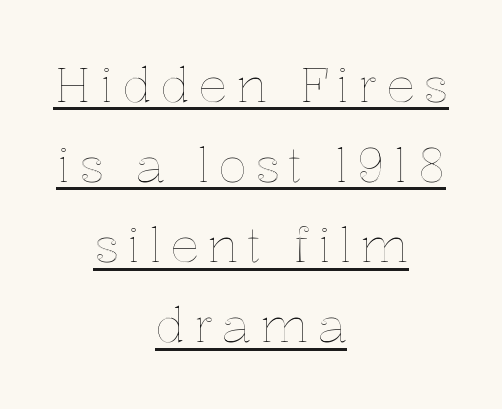
The lettering is marked with a stroke running underneath it. Quick note: interline space is typical. Italic? Not at all — the glyphs are vertical. Varying glyph widths throughout — classic text-font behaviour. Is the block centered? Yes — each line is placed symmetrically about the middle.
